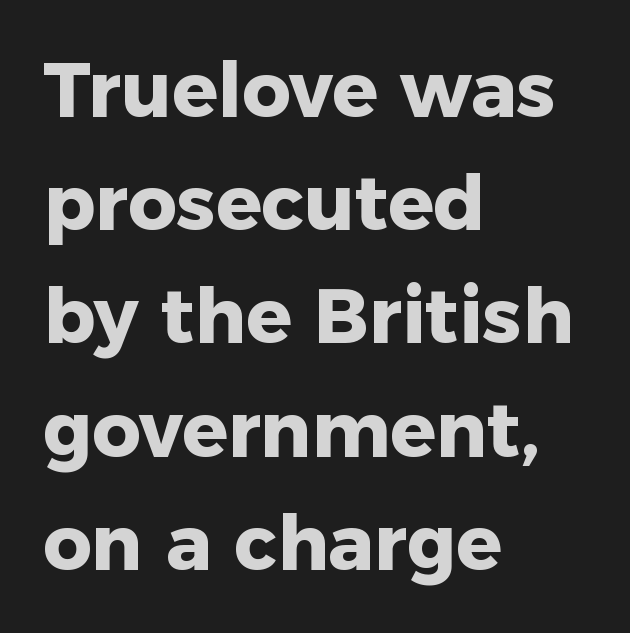
{"serif": "no", "italic": "no", "bold": "yes", "weight": "heavy", "width": "normal", "stroke_contrast": "low", "x_height": "medium", "monospaced": "no", "underline": "no", "align": "left", "line_spacing": "normal", "line_spacing_ratio": 1.49, "letter_spacing": "normal", "letter_spacing_em": 0.0, "glyph_px": 76}
